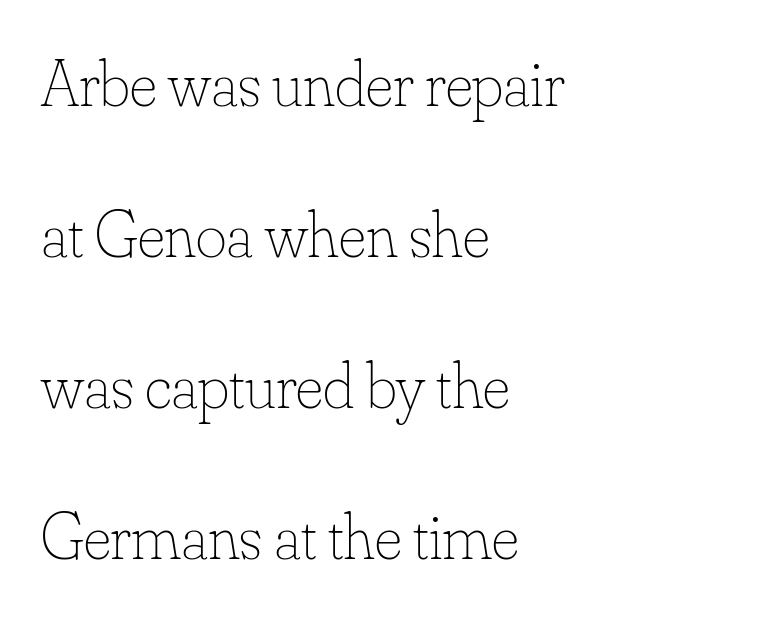
The image shows 66 px thin type, upright; set left-aligned, loose line spacing (2.29x), normal letter spacing, not underlined; low stroke contrast and a small x-height.
